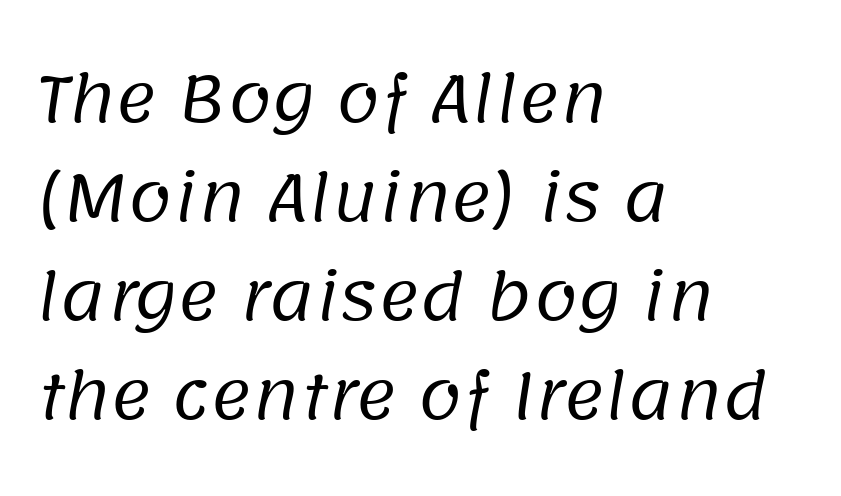
{"serif": "no", "bold": "no", "weight": "regular", "width": "normal", "stroke_contrast": "low", "x_height": "large", "monospaced": "no", "underline": "no", "align": "left", "line_spacing": "normal", "line_spacing_ratio": 1.57, "letter_spacing": "normal", "letter_spacing_em": 0.0, "glyph_px": 63}
